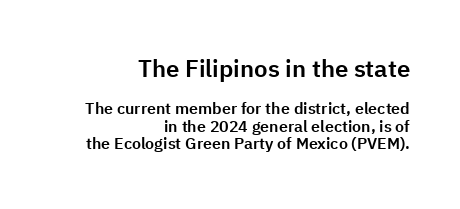
The image shows 24 px text type, upright; set right-aligned, tight line spacing (1.11x), normal letter spacing, not underlined; the first (top) block is 1.5x larger.
